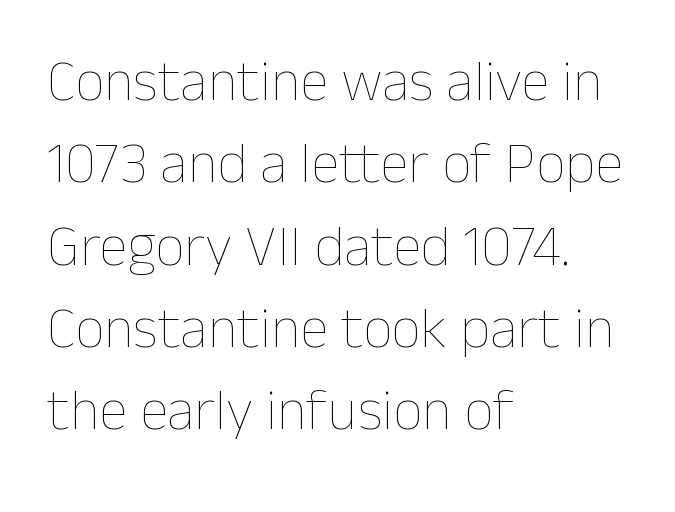
{"italic": "no", "bold": "no", "weight": "thin", "width": "normal", "stroke_contrast": "low", "x_height": "medium", "monospaced": "no", "underline": "no", "align": "left", "line_spacing": "normal", "line_spacing_ratio": 1.42, "letter_spacing": "normal", "letter_spacing_em": 0.0, "glyph_px": 58}
